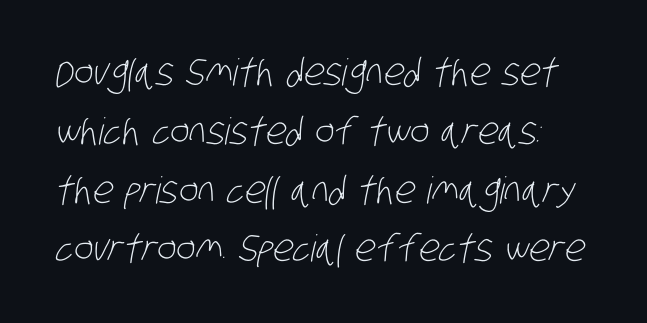
{"serif": "no", "bold": "no", "weight": "light", "width": "condensed", "stroke_contrast": "low", "x_height": "large", "monospaced": "no", "underline": "no", "line_spacing": "normal", "line_spacing_ratio": 1.59, "letter_spacing": "normal", "letter_spacing_em": 0.0, "glyph_px": 37}
